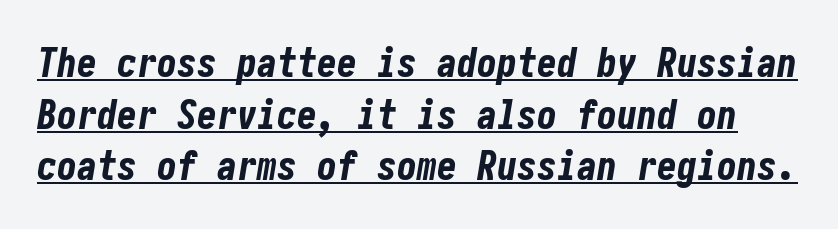
Q: Is the text bold? A: Yes.
Q: Is the text italic (slanted)? A: Yes, it leans right by about 10 degrees.
Q: Is the text underlined? A: Yes.
Q: Is the spacing between letters normal or unusually wide? A: Normal.
Q: Is the spacing between lines tight, normal or loose? A: Normal.
Q: Width (condensed, normal, or wide)? A: Condensed.
Q: Stroke contrast? A: Low.
Q: x-height? A: Medium.
